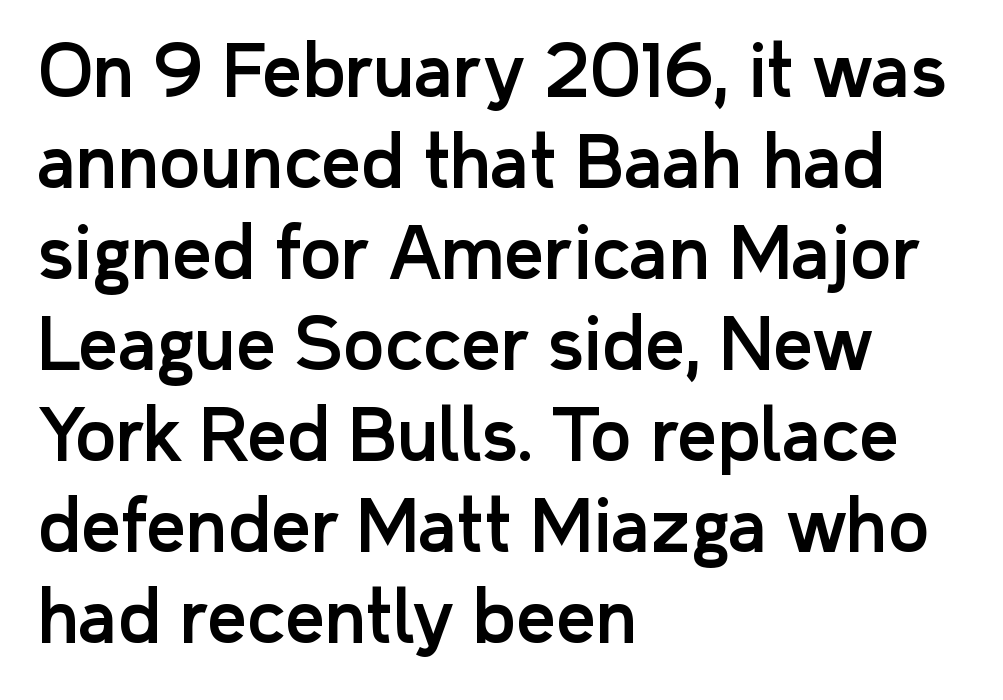
Q: Is the text italic (slanted)? A: No, it is upright.
Q: Is the typeface a serif or a sans-serif typeface? A: Sans-serif.
Q: Is the text underlined? A: No.
Q: How is the paragraph aligned? A: Left-aligned.
Q: Is the spacing between letters normal or unusually wide? A: Normal.
Q: Is the spacing between lines tight, normal or loose? A: Normal.
Q: Width (condensed, normal, or wide)? A: Normal.
Q: Stroke contrast? A: Low.
Q: x-height? A: Medium.
Q: Monospaced? A: No.
